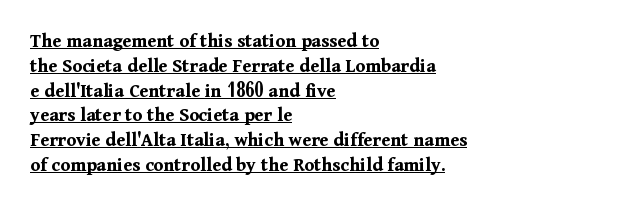
The image shows 20 px bold type, upright; set left-aligned, line spacing 1.24x, normal letter spacing, underlined.
